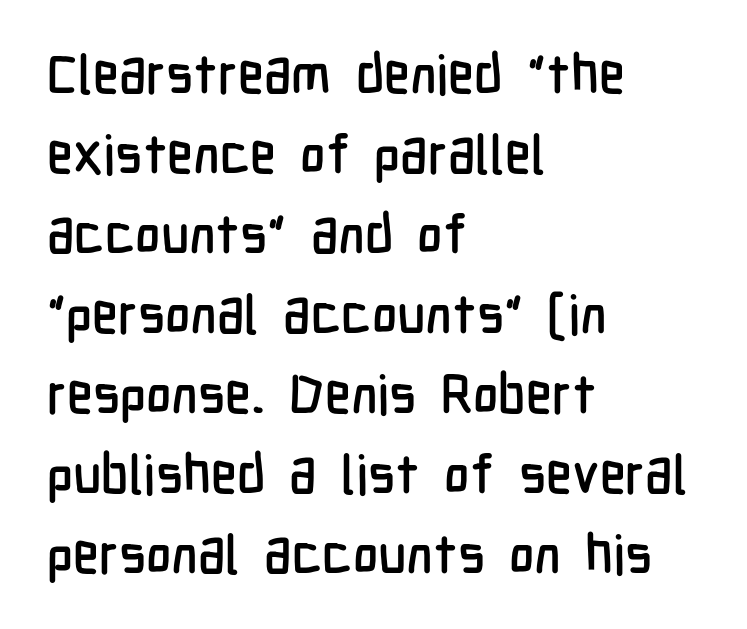
The image shows 54 px condensed sans-serif type, upright; set left-aligned, normal line spacing (1.48x), normal letter spacing, not underlined; low stroke contrast and a medium x-height.
